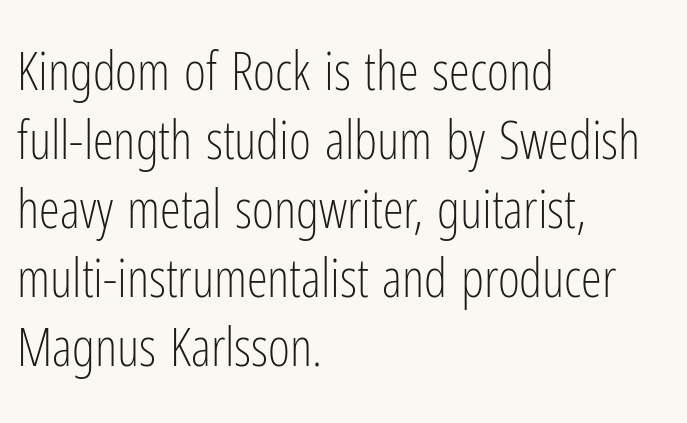
Q: Is the text bold? A: No.
Q: Is the text italic (slanted)? A: No, it is upright.
Q: Is the typeface a serif or a sans-serif typeface? A: Sans-serif.
Q: Is the text underlined? A: No.
Q: How is the paragraph aligned? A: Left-aligned.
Q: Is the spacing between letters normal or unusually wide? A: Normal.
Q: Is the spacing between lines tight, normal or loose? A: Normal.
Q: Width (condensed, normal, or wide)? A: Condensed.
Q: Stroke contrast? A: Low.
Q: x-height? A: Medium.
Q: Monospaced? A: No.
